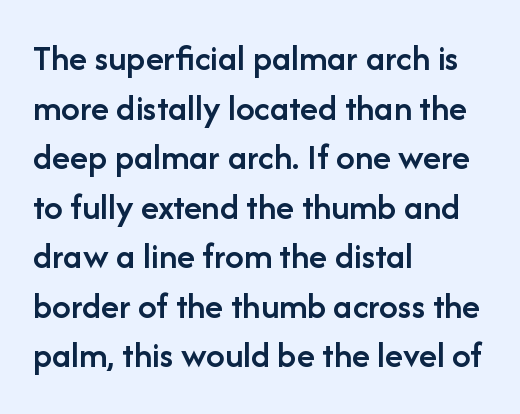
The image shows 37 px semibold sans-serif type, upright; set left-aligned, normal line spacing (1.34x), normal letter spacing, not underlined; low stroke contrast and a medium x-height.
